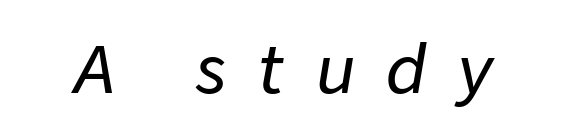
The image shows 65 px text type, italic (leaning right); set unusually wide letter spacing (+0.48 em), not underlined; low stroke contrast and a medium x-height.
